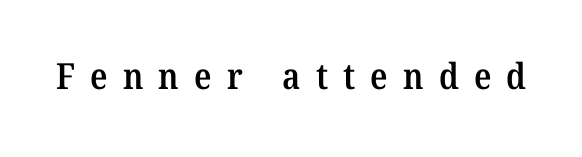
Q: Is the text bold? A: Semi-bold.
Q: Is the typeface a serif or a sans-serif typeface? A: Serif.
Q: Is the text underlined? A: No.
Q: Is the spacing between letters normal or unusually wide? A: Unusually wide.
Q: Width (condensed, normal, or wide)? A: Normal.
Q: Stroke contrast? A: Medium.
Q: x-height? A: Medium.
Q: Monospaced? A: No.
